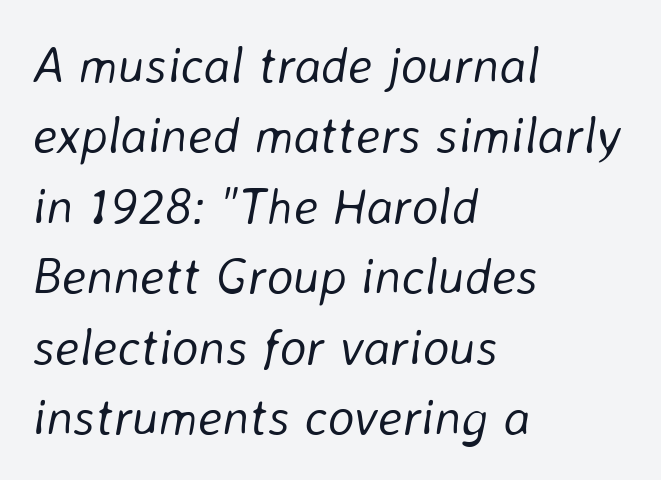
Q: Is the text bold? A: No.
Q: Is the text italic (slanted)? A: Yes, it leans right by about 8 degrees.
Q: Is the text underlined? A: No.
Q: How is the paragraph aligned? A: Left-aligned.
Q: Is the spacing between letters normal or unusually wide? A: Normal.
Q: Is the spacing between lines tight, normal or loose? A: Normal.
Q: Width (condensed, normal, or wide)? A: Normal.
Q: Stroke contrast? A: Low.
Q: x-height? A: Medium.
Q: Monospaced? A: No.
